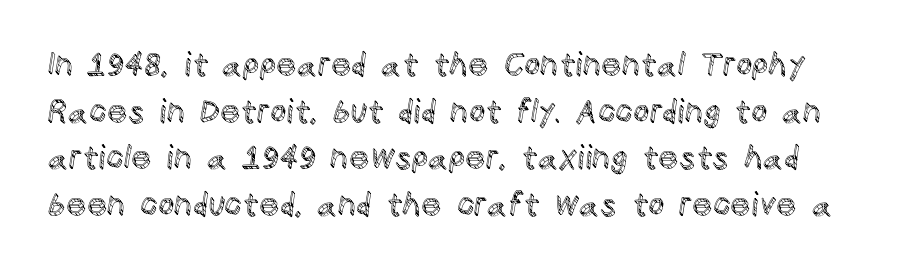
{"width": "normal", "x_height": "large", "monospaced": "no", "underline": "no", "line_spacing": "normal", "line_spacing_ratio": 1.46, "letter_spacing": "normal", "letter_spacing_em": 0.0, "glyph_px": 32}
